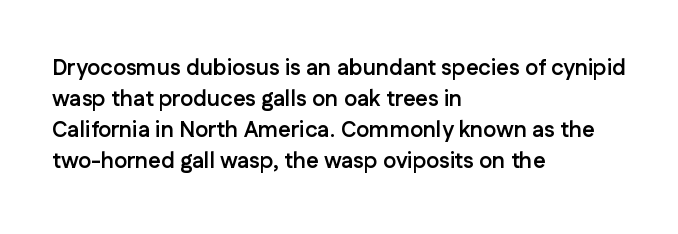
{"italic": "no", "bold": "yes", "underline": "no", "align": "left", "line_spacing": "normal", "line_spacing_ratio": 1.41, "letter_spacing": "normal", "letter_spacing_em": 0.0, "glyph_px": 22}
